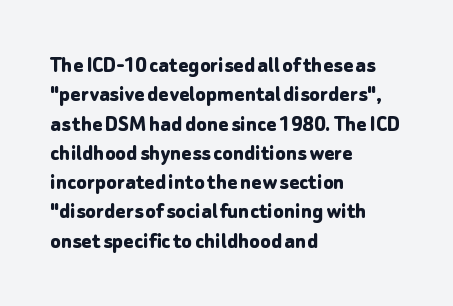
{"italic": "no", "bold": "yes", "underline": "no", "align": "left", "line_spacing_ratio": 1.22, "letter_spacing": "normal", "letter_spacing_em": 0.0, "glyph_px": 24}
